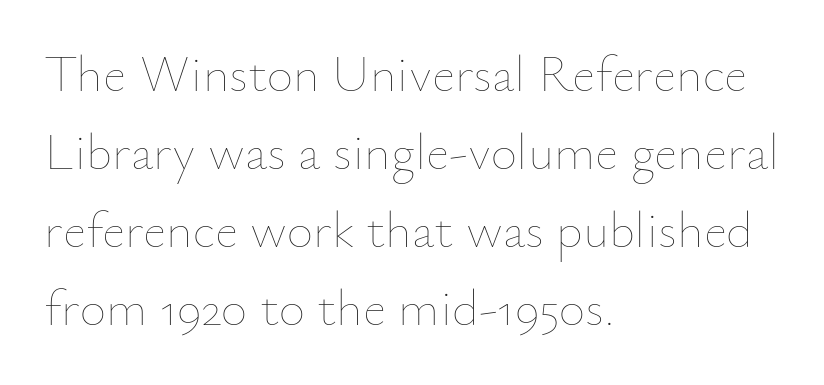
{"italic": "no", "bold": "no", "weight": "thin", "width": "normal", "stroke_contrast": "low", "x_height": "small", "monospaced": "no", "underline": "no", "align": "left", "line_spacing": "normal", "line_spacing_ratio": 1.53, "letter_spacing": "normal", "letter_spacing_em": 0.0, "glyph_px": 51}
